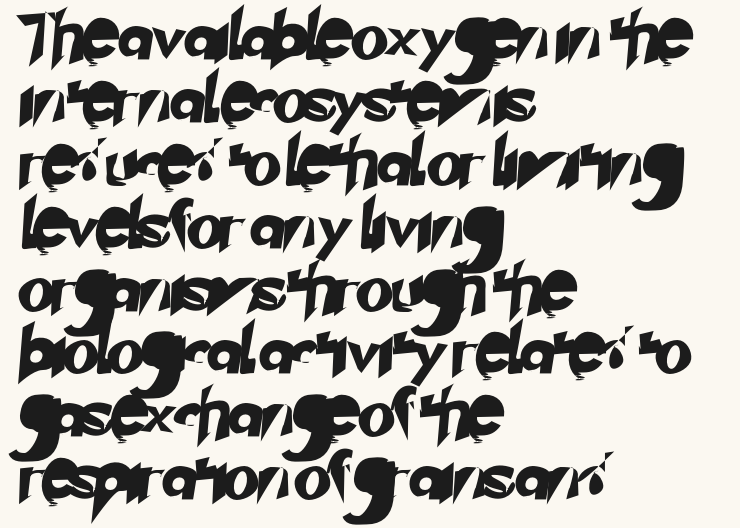
Descenders hang freely into open space. Left-aligned paragraph, ragged on the right. Each letter keeps its own natural width here, so spacing adapts to shape. The passage shown stacks its lines at a standard gap. What kind of face is this? One without serifs — a sans. Inter-character spacing is left at the font's built-in metrics.
